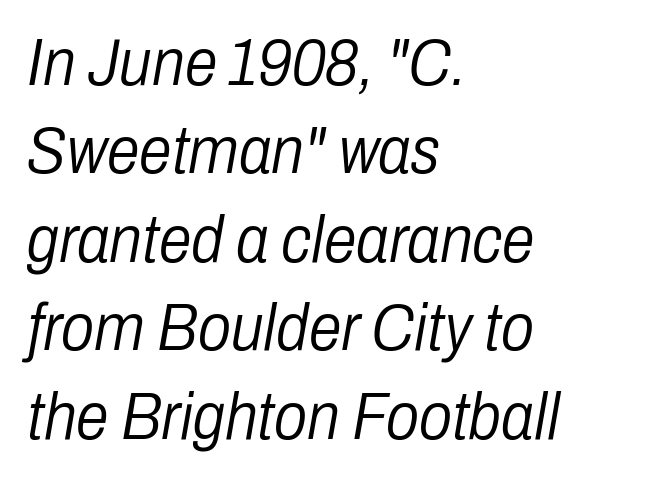
This sample has the flowing, uneven cadence of proportional lettering. Stroke thickness stays within the range of a standard reading face or lighter. Leading: standard. A clean baseline with only descenders dipping below it. These lines are set flush left with a ragged right edge.
